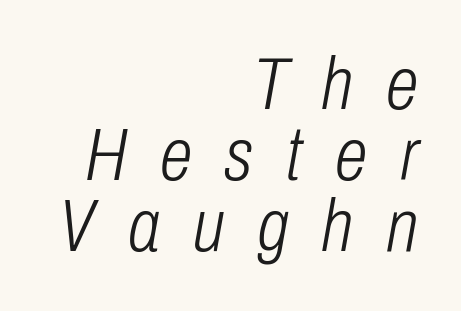
Q: Is the text bold? A: No.
Q: Is the text italic (slanted)? A: Yes, it leans right by about 10 degrees.
Q: Is the text underlined? A: No.
Q: How is the paragraph aligned? A: Right-aligned.
Q: Is the spacing between letters normal or unusually wide? A: Unusually wide.
Q: Is the spacing between lines tight, normal or loose? A: Tight.
Q: Width (condensed, normal, or wide)? A: Condensed.
Q: Stroke contrast? A: Low.
Q: x-height? A: Medium.
Q: Monospaced? A: No.
